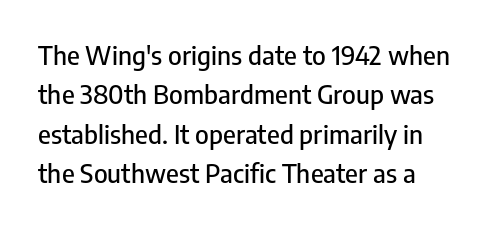
This rendering features lettering with no underline. Every row of glyphs begins at an identical x-position on the left. The leading is moderate, giving the passage an even texture. When letters stand straight like this, we call the style roman or upright.
